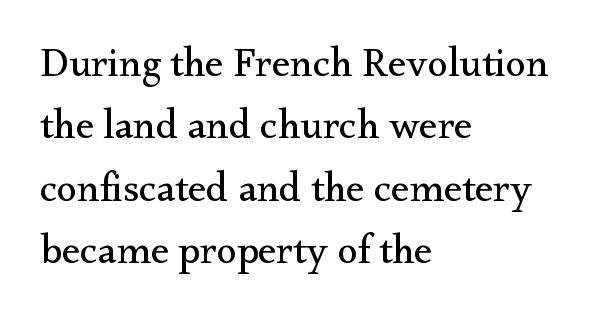
The image shows 41 px regular-weight serif type, upright; set left-aligned, normal line spacing (1.52x), normal letter spacing, not underlined; medium stroke contrast and a small x-height.
